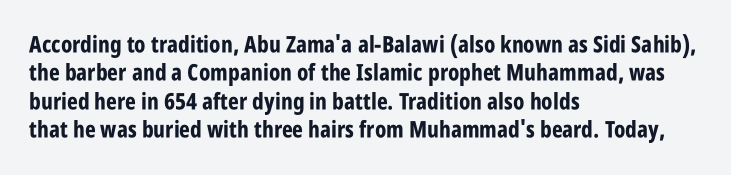
Q: Is the text bold? A: Yes.
Q: Is the text italic (slanted)? A: No, it is upright.
Q: Is the text underlined? A: No.
Q: How is the paragraph aligned? A: Left-aligned.
Q: Is the spacing between letters normal or unusually wide? A: Normal.
